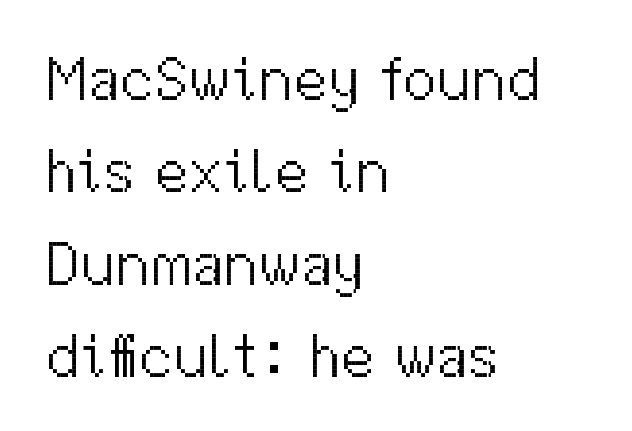
The image shows 62 px light sans-serif type, upright; set left-aligned, normal line spacing (1.49x), normal letter spacing, not underlined; medium stroke contrast and a medium x-height.
